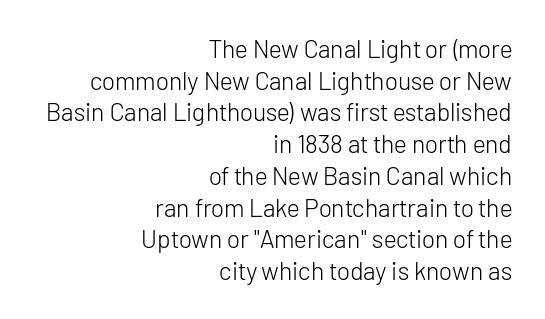
Nobody touched the tracking dial on this one. Which margin do the lines hug? The right one — the left edge is uneven. Each row of text sits above clean, open space. Designer's note — italics off, roman on.
